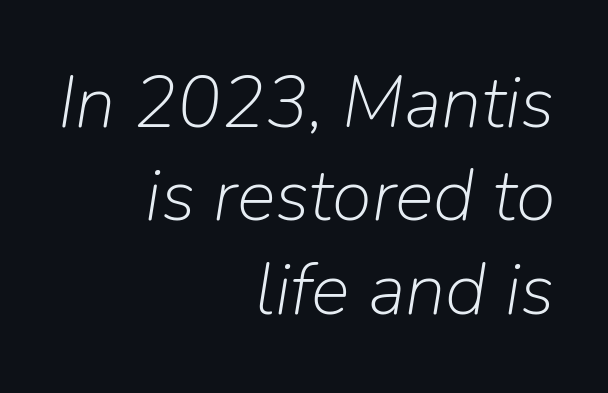
{"italic": "yes", "lean": "right", "slant_degrees": 9, "bold": "no", "weight": "light", "width": "normal", "stroke_contrast": "low", "x_height": "medium", "monospaced": "no", "underline": "no", "align": "right", "line_spacing": "normal", "line_spacing_ratio": 1.28, "letter_spacing": "normal", "letter_spacing_em": 0.0, "glyph_px": 73}
